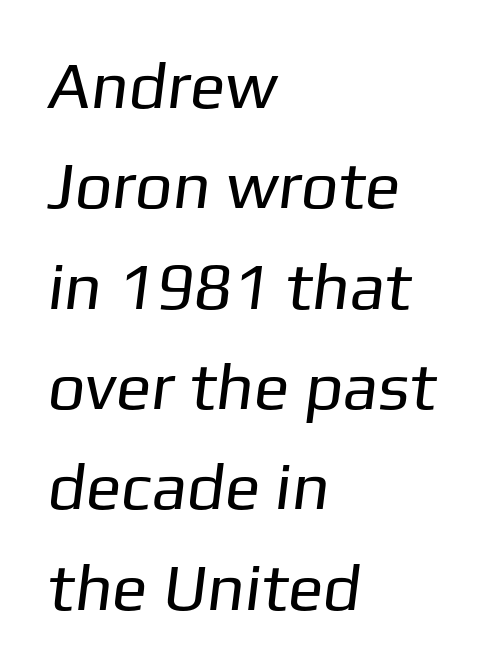
Q: Is the text bold? A: No.
Q: Is the typeface a serif or a sans-serif typeface? A: Sans-serif.
Q: Is the text underlined? A: No.
Q: How is the paragraph aligned? A: Left-aligned.
Q: Is the spacing between letters normal or unusually wide? A: Normal.
Q: Is the spacing between lines tight, normal or loose? A: Normal.
Q: Width (condensed, normal, or wide)? A: Normal.
Q: Stroke contrast? A: Low.
Q: x-height? A: Medium.
Q: Monospaced? A: No.
